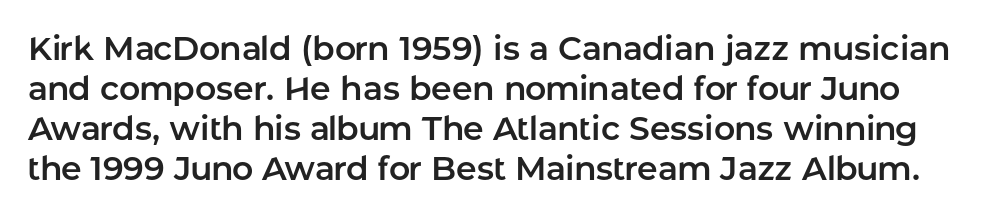
Q: Is the text italic (slanted)? A: No, it is upright.
Q: Is the typeface a serif or a sans-serif typeface? A: Sans-serif.
Q: Is the text underlined? A: No.
Q: Is the spacing between letters normal or unusually wide? A: Normal.
Q: Width (condensed, normal, or wide)? A: Normal.
Q: Stroke contrast? A: Low.
Q: x-height? A: Medium.
Q: Monospaced? A: No.
